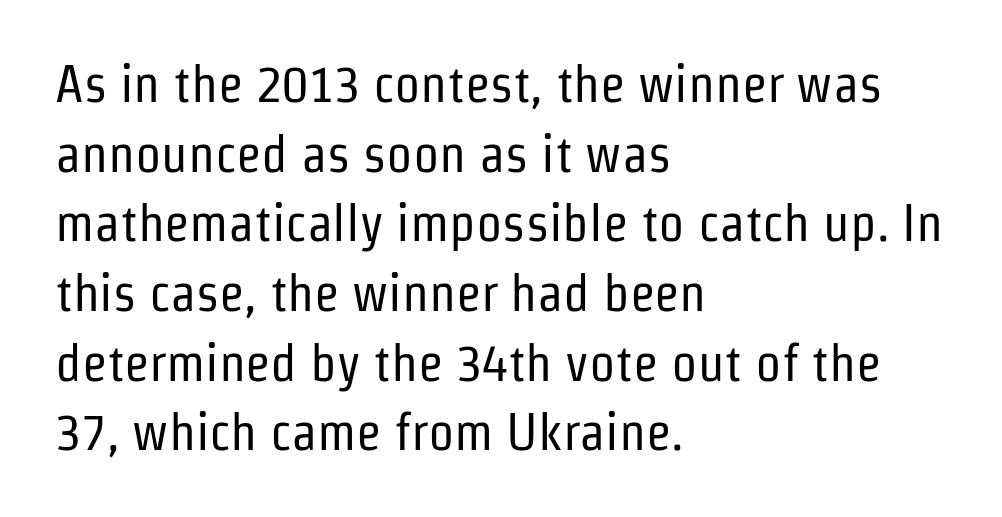
{"serif": "no", "italic": "no", "bold": "no", "weight": "regular", "width": "condensed", "stroke_contrast": "low", "x_height": "medium", "monospaced": "no", "underline": "no", "align": "left", "line_spacing": "normal", "line_spacing_ratio": 1.34, "letter_spacing": "normal", "letter_spacing_em": 0.0, "glyph_px": 52}
